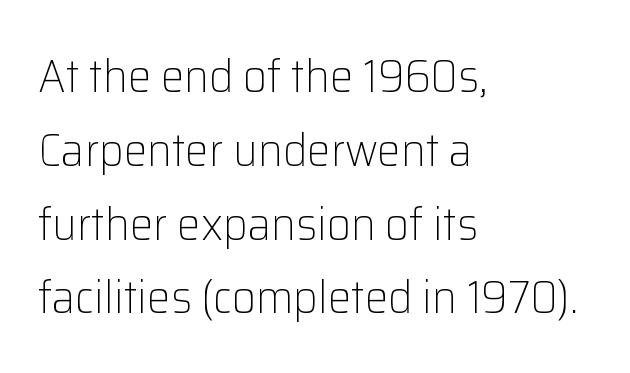
You can tell it's not italic because the verticals are truly vertical. The typeface has the unassuming heft of standard copy or less. Looks like regular typesetting: each glyph gets only the width it needs. The horizontal fit of the characters is conventional and even. Notice how the passage keeps a crisp vertical edge on the left only. The font family rendered here belongs to the sans-serif group.
